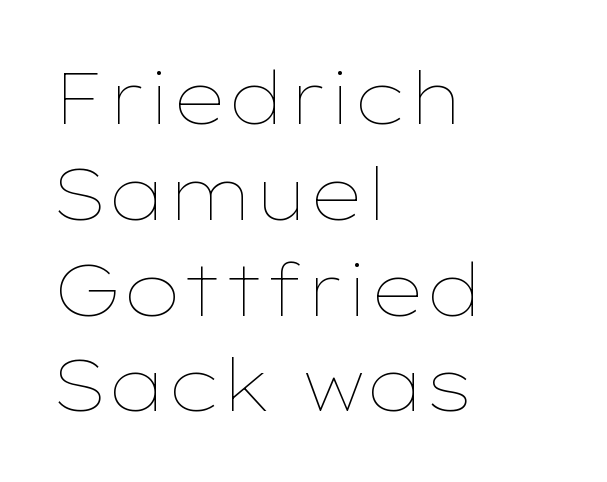
The image shows 72 px thin, wide type, upright; set left-aligned, normal line spacing (1.33x), normal letter spacing, not underlined; low stroke contrast and a medium x-height.
